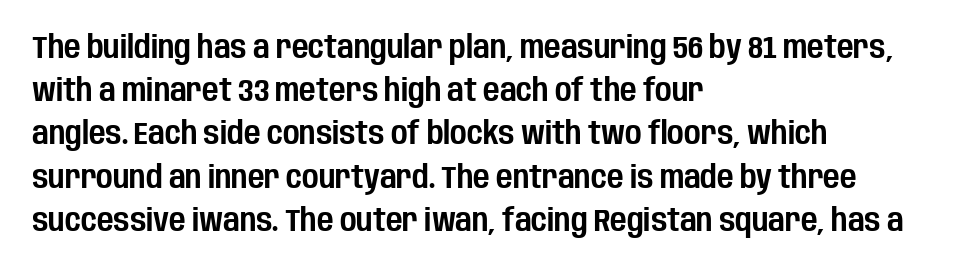
The image shows 32 px condensed sans-serif type, upright; set left-aligned, normal line spacing (1.35x), normal letter spacing, not underlined; low stroke contrast and a large x-height.
